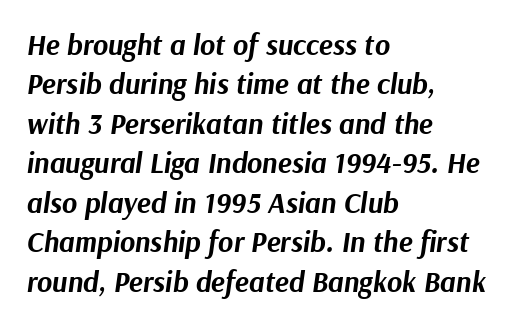
Q: Is the text bold? A: Yes.
Q: Is the text italic (slanted)? A: Yes, it leans right by about 9 degrees.
Q: Is the text underlined? A: No.
Q: How is the paragraph aligned? A: Left-aligned.
Q: Is the spacing between letters normal or unusually wide? A: Normal.
Q: Is the spacing between lines tight, normal or loose? A: Normal.
Q: Width (condensed, normal, or wide)? A: Normal.
Q: Stroke contrast? A: Medium.
Q: x-height? A: Medium.
Q: Monospaced? A: No.
